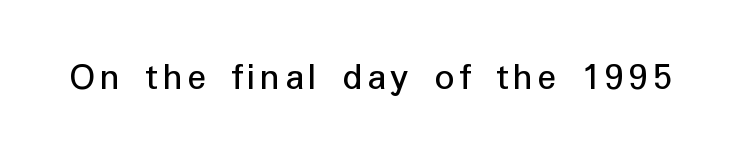
{"serif": "no", "italic": "no", "width": "normal", "stroke_contrast": "low", "x_height": "medium", "monospaced": "no", "underline": "no", "glyph_px": 39}
